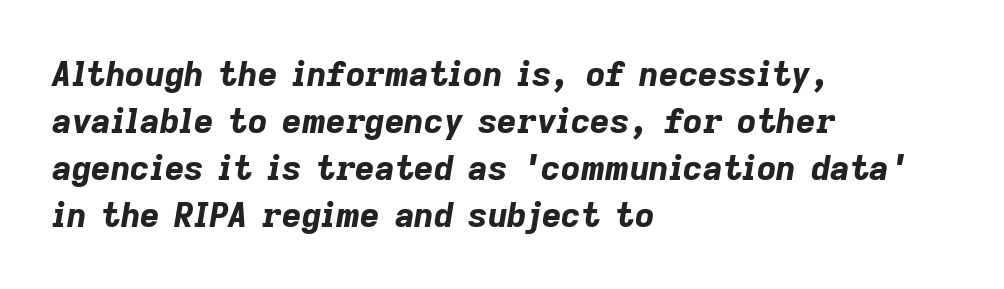
Glyph-to-glyph distance matches everyday printed text. Each letter keeps its own natural width here, so spacing adapts to shape. The zone under the glyphs is completely vacant. The sample has been set heavy, in full bold. Horizontal alignment here is leftward, the default for most running prose.
